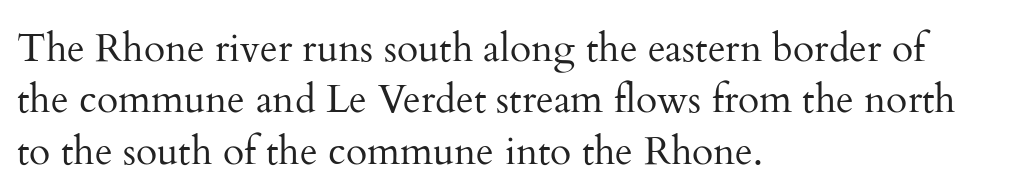
Q: Is the text bold? A: No.
Q: Is the text italic (slanted)? A: No, it is upright.
Q: Is the typeface a serif or a sans-serif typeface? A: Serif.
Q: Is the text underlined? A: No.
Q: How is the paragraph aligned? A: Left-aligned.
Q: Is the spacing between letters normal or unusually wide? A: Normal.
Q: Is the spacing between lines tight, normal or loose? A: Normal.
Q: Width (condensed, normal, or wide)? A: Normal.
Q: Stroke contrast? A: Medium.
Q: x-height? A: Small.
Q: Monospaced? A: No.
